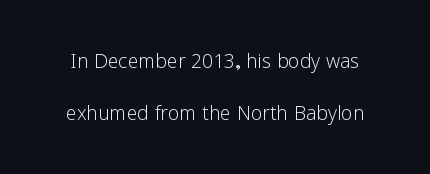
{"italic": "no", "bold": "no", "underline": "no", "line_spacing": "loose", "line_spacing_ratio": 2.01, "letter_spacing": "normal", "letter_spacing_em": 0.0, "glyph_px": 26}
